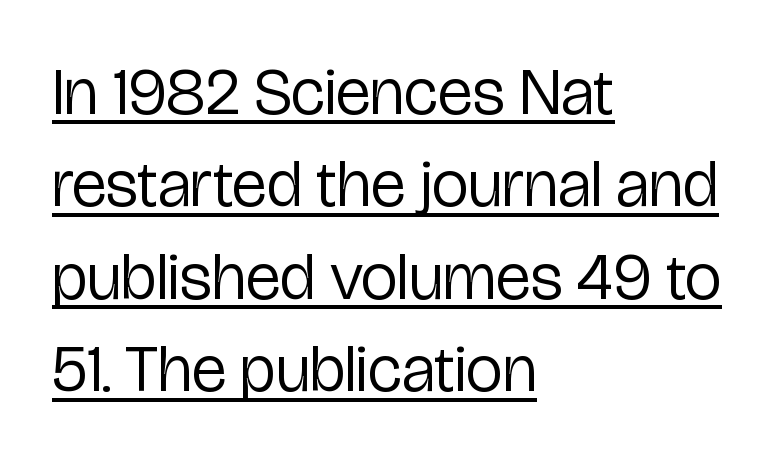
{"serif": "no", "italic": "no", "bold": "no", "weight": "regular", "width": "condensed", "stroke_contrast": "low", "x_height": "medium", "monospaced": "no", "underline": "yes", "align": "left", "line_spacing": "normal", "line_spacing_ratio": 1.4, "letter_spacing": "normal", "letter_spacing_em": 0.0, "glyph_px": 66}
